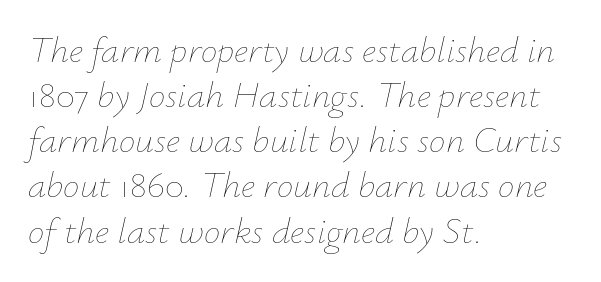
The space beneath each line is pristine and unruled. The rendering uses natural spacing where letterforms have individual widths. The ragged edge is on the right, which tells us the setting is flush left. In terms of letterspacing, this is plain default setting. Caption: face not bold, strokes unweighted. In terms of posture, this sample is oblique.
